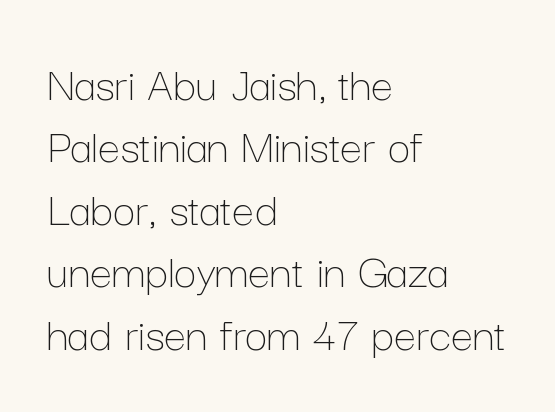
Q: Is the text bold? A: No.
Q: Is the text italic (slanted)? A: No, it is upright.
Q: Is the text underlined? A: No.
Q: How is the paragraph aligned? A: Left-aligned.
Q: Is the spacing between letters normal or unusually wide? A: Normal.
Q: Is the spacing between lines tight, normal or loose? A: Normal.
Q: Width (condensed, normal, or wide)? A: Normal.
Q: Stroke contrast? A: Low.
Q: x-height? A: Medium.
Q: Monospaced? A: No.
